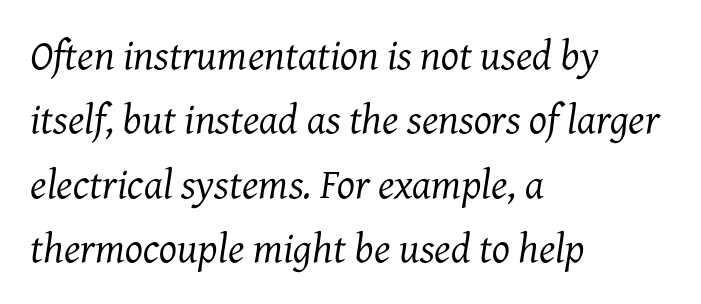
Q: Is the text bold? A: No.
Q: Is the text italic (slanted)? A: Yes, it leans right by about 7 degrees.
Q: Is the typeface a serif or a sans-serif typeface? A: Serif.
Q: Is the text underlined? A: No.
Q: How is the paragraph aligned? A: Left-aligned.
Q: Is the spacing between letters normal or unusually wide? A: Normal.
Q: Is the spacing between lines tight, normal or loose? A: Normal.
Q: Width (condensed, normal, or wide)? A: Normal.
Q: Stroke contrast? A: Medium.
Q: x-height? A: Medium.
Q: Monospaced? A: No.
